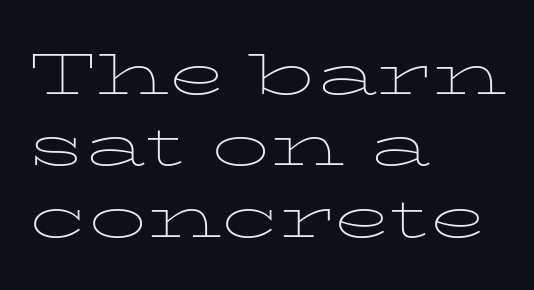
The image shows 58 px thin, wide serif type, upright; set left-aligned, line spacing 1.23x, normal letter spacing, not underlined; low stroke contrast and a medium x-height.
